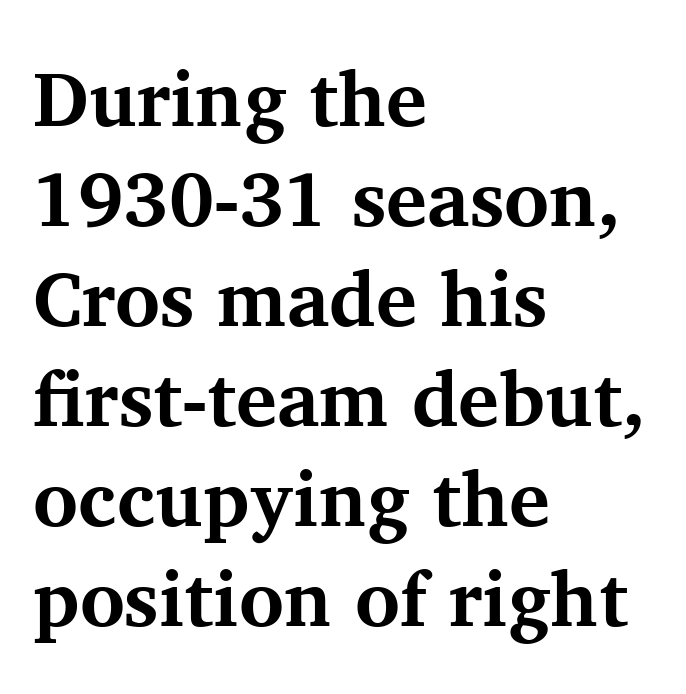
{"serif": "yes", "italic": "no", "bold": "yes", "weight": "bold", "width": "normal", "stroke_contrast": "medium", "x_height": "medium", "monospaced": "no", "underline": "no", "align": "left", "line_spacing": "normal", "line_spacing_ratio": 1.3, "letter_spacing": "normal", "letter_spacing_em": 0.0, "glyph_px": 77}
